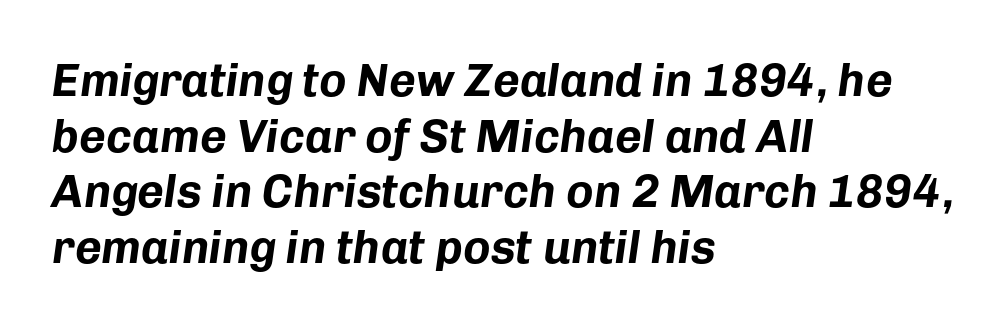
The image shows 46 px bold type, italic (leaning right); set left-aligned, line spacing 1.21x, normal letter spacing, not underlined; low stroke contrast and a medium x-height.
